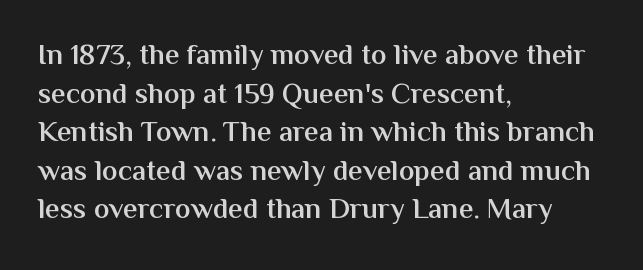
{"serif": "no", "italic": "no", "bold": "semi", "weight": "semibold", "width": "normal", "stroke_contrast": "medium", "x_height": "medium", "monospaced": "no", "underline": "no", "align": "left", "line_spacing": "normal", "line_spacing_ratio": 1.33, "letter_spacing": "normal", "letter_spacing_em": 0.0, "glyph_px": 29}
